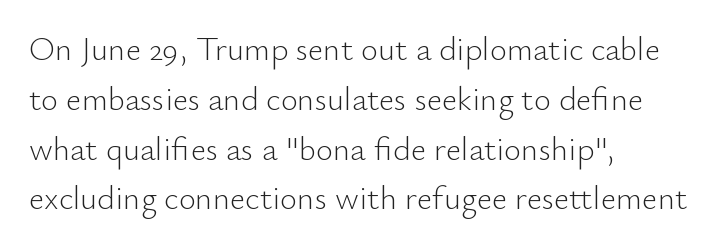
{"serif": "no", "italic": "no", "bold": "no", "weight": "light", "width": "normal", "stroke_contrast": "low", "x_height": "small", "monospaced": "no", "underline": "no", "align": "left", "line_spacing": "normal", "line_spacing_ratio": 1.51, "letter_spacing": "normal", "letter_spacing_em": 0.0, "glyph_px": 33}
